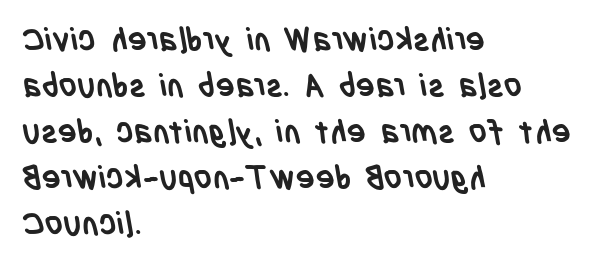
The image shows 32 px semibold, condensed sans-serif type; set left-aligned, normal line spacing (1.44x), normal letter spacing, not underlined; low stroke contrast and a large x-height.
